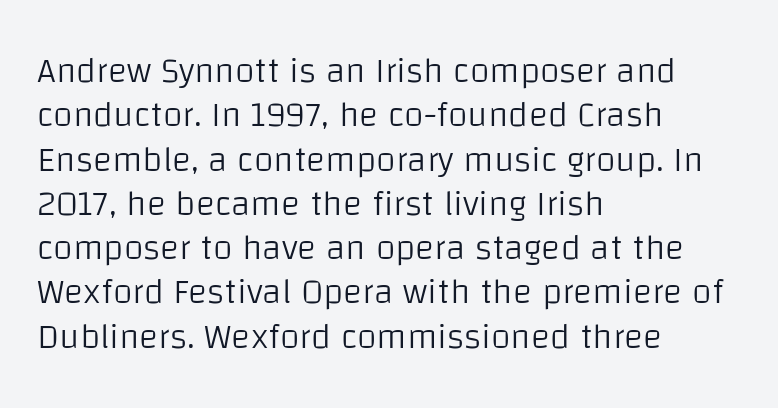
The image shows 36 px light sans-serif type, upright; set left-aligned, line spacing 1.23x, normal letter spacing, not underlined; low stroke contrast and a large x-height.
